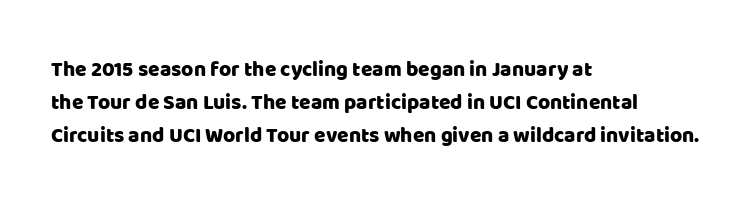
The image shows 21 px text type, upright; set left-aligned, normal line spacing (1.57x), normal letter spacing, not underlined.
